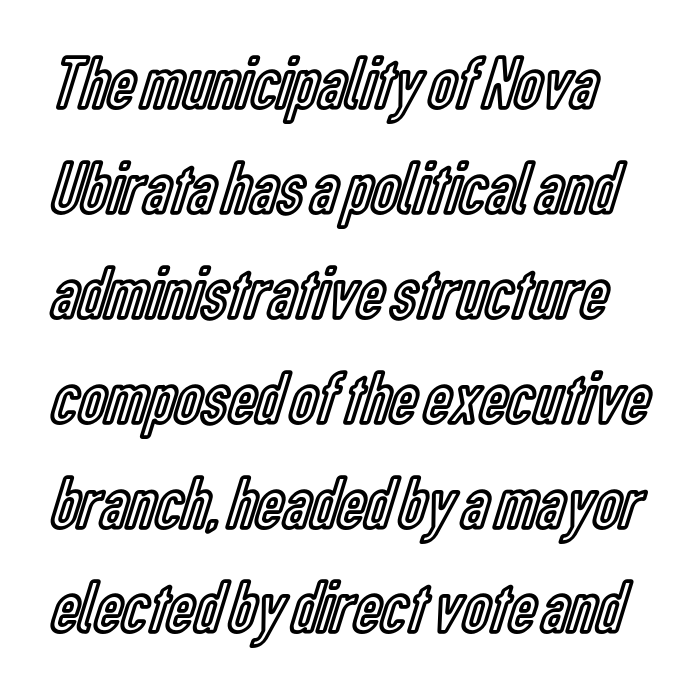
{"width": "condensed", "x_height": "medium", "monospaced": "no", "underline": "no", "line_spacing": "normal", "line_spacing_ratio": 1.38, "letter_spacing": "normal", "letter_spacing_em": 0.0, "glyph_px": 76}
